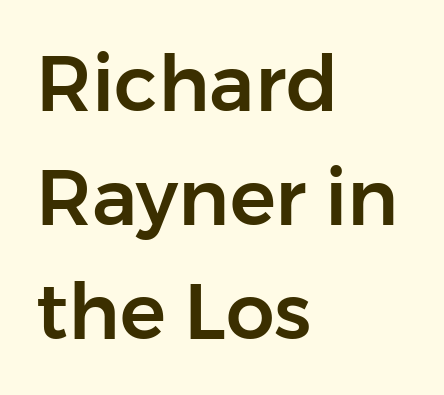
Every character sits straight up, as roman type does. Leading: standard. A classic flush-left, rag-right setting is used for this passage. No feet cap the strokes, marking this as sans-serif type. The letters sit at their default tracking, neither squeezed nor spread.
